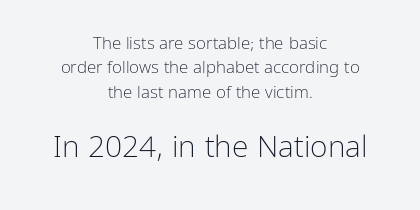
Q: Is the text bold? A: No.
Q: Is the text italic (slanted)? A: No, it is upright.
Q: Is the typeface a serif or a sans-serif typeface? A: Sans-serif.
Q: Is the text underlined? A: No.
Q: How is the paragraph aligned? A: Centered.
Q: Is the spacing between letters normal or unusually wide? A: Normal.
Q: Is the spacing between lines tight, normal or loose? A: Normal.
Q: Which block of text is set in a larger size, the first (top) or the second (bottom)? A: The second (bottom) one.
Q: Width (condensed, normal, or wide)? A: Normal.
Q: Stroke contrast? A: Low.
Q: x-height? A: Medium.
Q: Monospaced? A: No.
